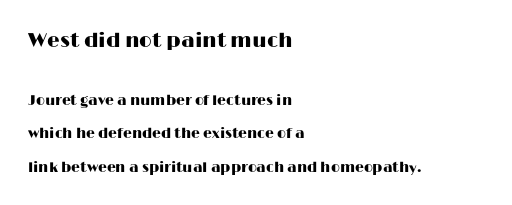
No extra tracking has been applied to these lines. The face used here appears at its bigger size in the upper chunk. Do the letters lean? They stand straight. Regarding leading, the lines here are spaced well apart. A bare baseline throughout the passage.
